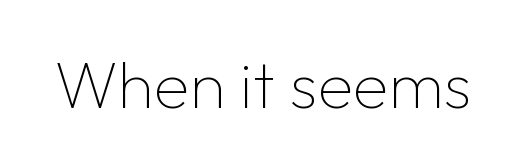
Q: Is the text bold? A: No.
Q: Is the text italic (slanted)? A: No, it is upright.
Q: Is the typeface a serif or a sans-serif typeface? A: Sans-serif.
Q: Is the text underlined? A: No.
Q: Is the spacing between letters normal or unusually wide? A: Normal.
Q: Width (condensed, normal, or wide)? A: Normal.
Q: Stroke contrast? A: Low.
Q: x-height? A: Medium.
Q: Monospaced? A: No.
